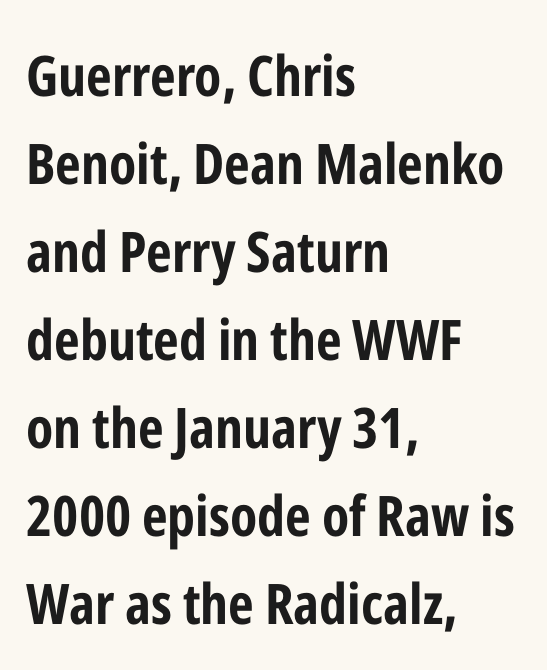
The image shows 56 px bold, condensed sans-serif type, upright; set left-aligned, normal line spacing (1.57x), normal letter spacing, not underlined; low stroke contrast and a medium x-height.
